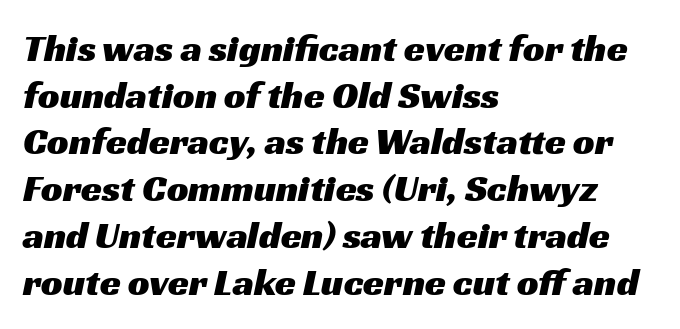
Q: Is the typeface a serif or a sans-serif typeface? A: Sans-serif.
Q: Is the text underlined? A: No.
Q: How is the paragraph aligned? A: Left-aligned.
Q: Is the spacing between letters normal or unusually wide? A: Normal.
Q: Width (condensed, normal, or wide)? A: Wide.
Q: Stroke contrast? A: Medium.
Q: x-height? A: Medium.
Q: Monospaced? A: No.
